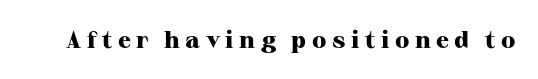
{"italic": "no", "bold": "yes", "underline": "no", "letter_spacing": "wide", "letter_spacing_em": 0.23, "glyph_px": 24}
